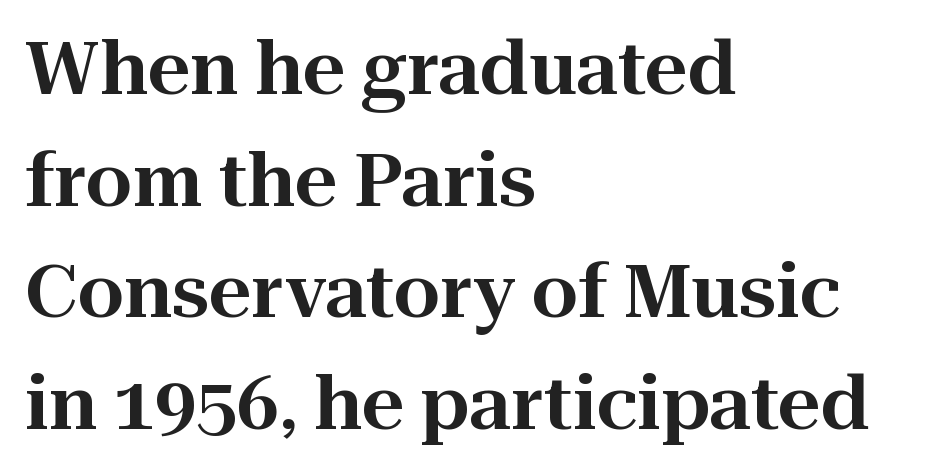
The image shows 74 px serif type, upright; set left-aligned, normal line spacing (1.51x), normal letter spacing, not underlined; high stroke contrast and a medium x-height.
